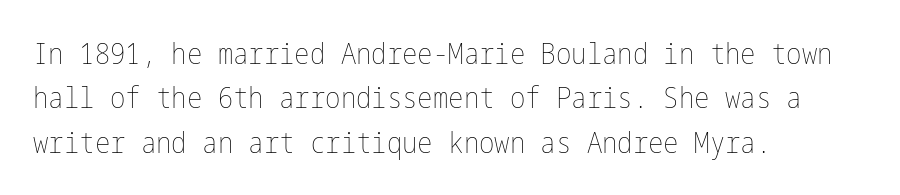
{"italic": "no", "bold": "no", "weight": "thin", "width": "condensed", "stroke_contrast": "low", "x_height": "medium", "underline": "no", "align": "left", "line_spacing": "normal", "line_spacing_ratio": 1.53, "letter_spacing": "normal", "letter_spacing_em": 0.0, "glyph_px": 29}
